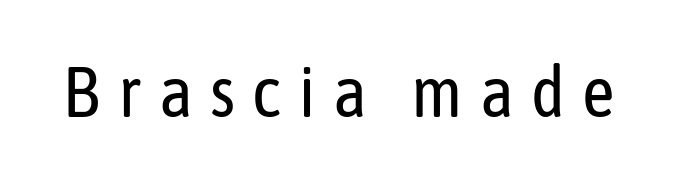
The image shows 71 px regular-weight, condensed sans-serif type, upright; set unusually wide letter spacing (+0.24 em), not underlined; low stroke contrast and a medium x-height.
